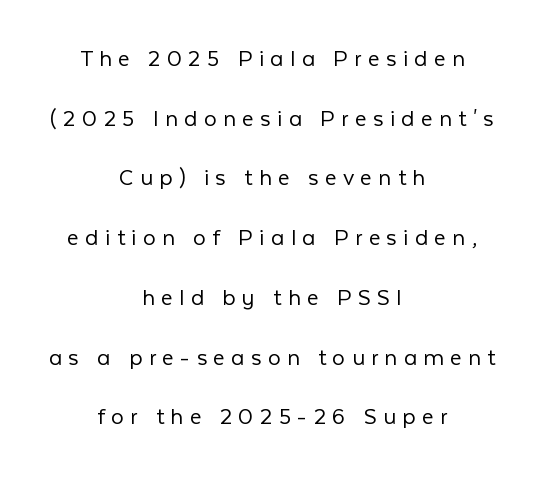
{"italic": "no", "bold": "no", "underline": "no", "align": "center", "line_spacing": "loose", "line_spacing_ratio": 2.39, "letter_spacing": "wide", "letter_spacing_em": 0.26, "glyph_px": 25}
